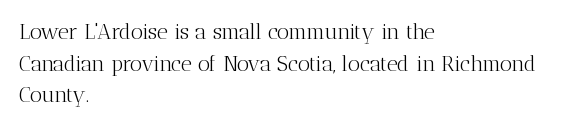
Q: Is the text bold? A: No.
Q: Is the text italic (slanted)? A: No, it is upright.
Q: Is the text underlined? A: No.
Q: How is the paragraph aligned? A: Left-aligned.
Q: Is the spacing between letters normal or unusually wide? A: Normal.
Q: Is the spacing between lines tight, normal or loose? A: Normal.
